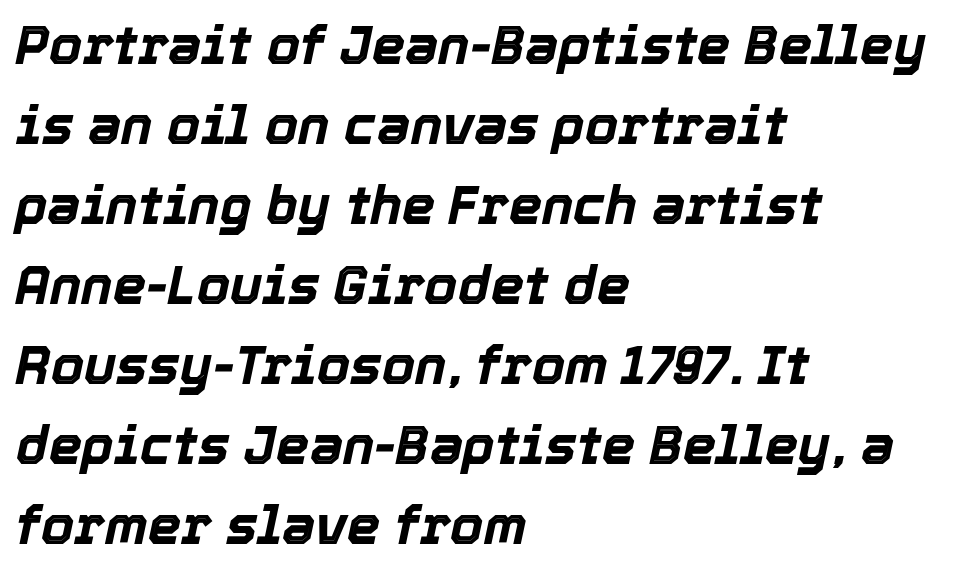
The image shows 53 px bold type, italic (leaning right); set left-aligned, normal line spacing (1.51x), normal letter spacing, not underlined; a medium x-height.
